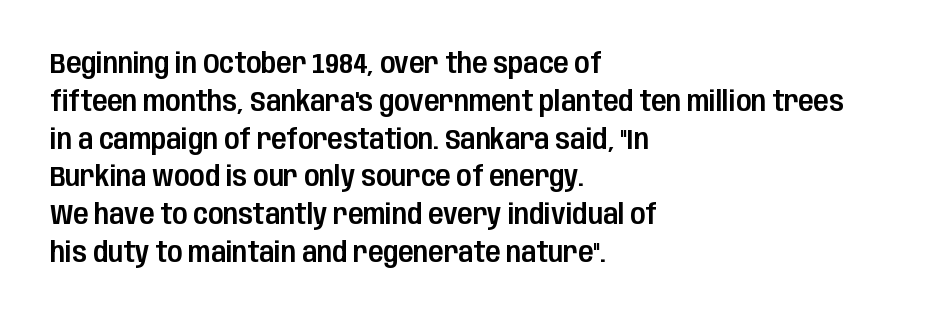
{"serif": "no", "italic": "no", "width": "condensed", "stroke_contrast": "low", "x_height": "large", "monospaced": "no", "underline": "no", "align": "left", "line_spacing": "normal", "line_spacing_ratio": 1.35, "letter_spacing": "normal", "letter_spacing_em": 0.0, "glyph_px": 28}
